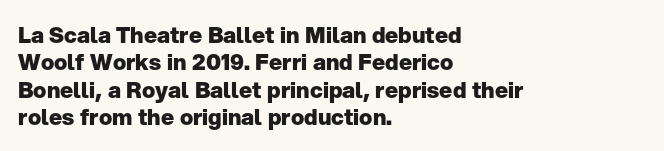
Q: Is the text bold? A: Yes.
Q: Is the text italic (slanted)? A: No, it is upright.
Q: Is the text underlined? A: No.
Q: How is the paragraph aligned? A: Left-aligned.
Q: Is the spacing between letters normal or unusually wide? A: Normal.
